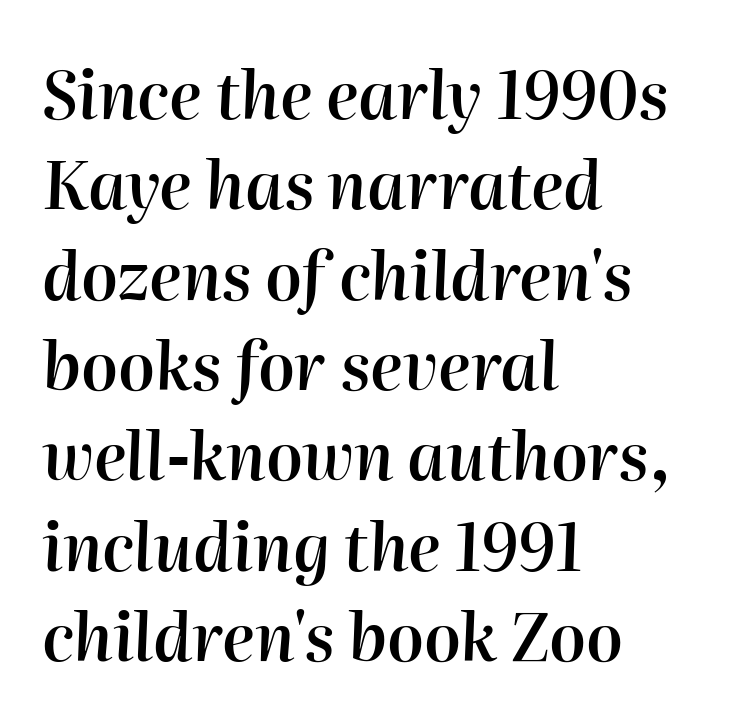
{"italic": "yes", "lean": "right", "slant_degrees": 2, "bold": "semi", "weight": "semibold", "width": "normal", "stroke_contrast": "high", "x_height": "medium", "monospaced": "no", "underline": "no", "align": "left", "line_spacing": "normal", "line_spacing_ratio": 1.39, "letter_spacing": "normal", "letter_spacing_em": 0.0, "glyph_px": 65}
